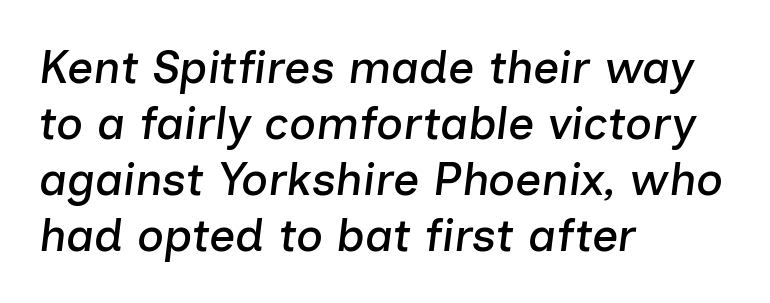
{"italic": "yes", "lean": "right", "slant_degrees": 7, "width": "normal", "stroke_contrast": "low", "x_height": "medium", "monospaced": "no", "underline": "no", "align": "left", "line_spacing_ratio": 1.22, "letter_spacing": "normal", "letter_spacing_em": 0.0, "glyph_px": 46}
